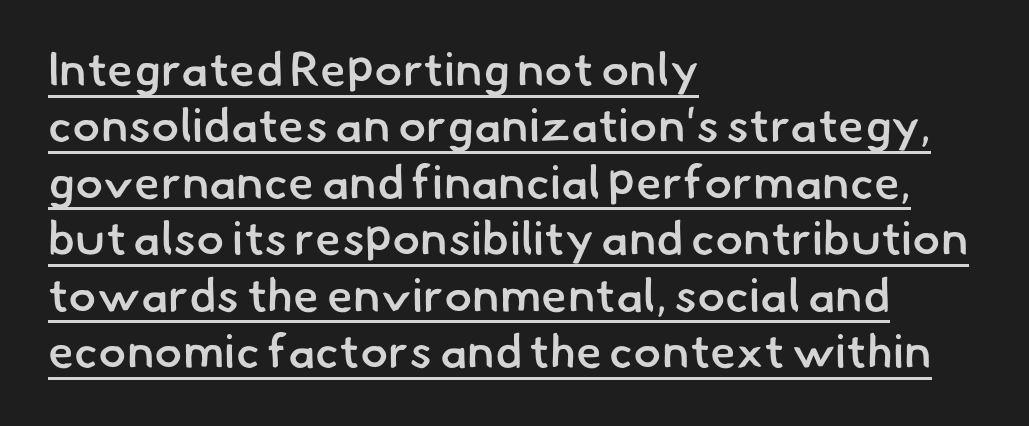
{"serif": "no", "bold": "semi", "weight": "semibold", "width": "normal", "stroke_contrast": "low", "x_height": "small", "monospaced": "no", "underline": "yes", "align": "left", "line_spacing_ratio": 1.2, "letter_spacing": "normal", "letter_spacing_em": 0.0, "glyph_px": 47}
